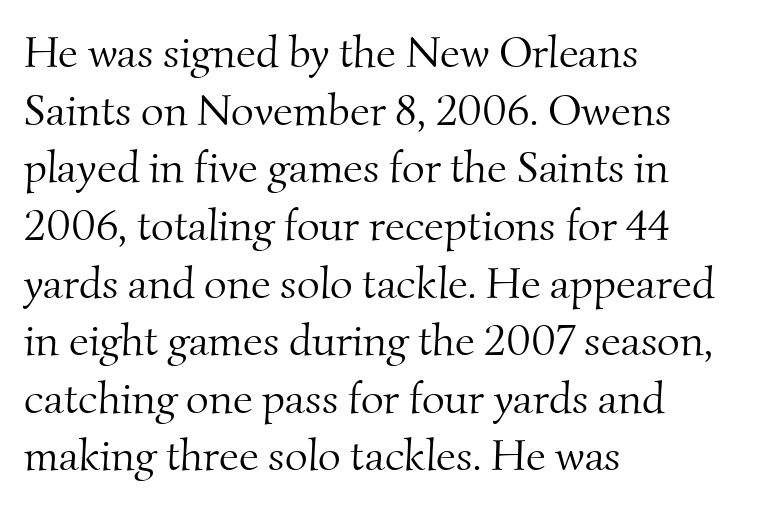
The letterforms sit shoulder to shoulder at normal distance. The cut favours lightness, reaching ordinary text weight at its darkest. The strip under each line holds only bare page. The passage shown is typeset with a serif family. Visually the block forms a straight wall on the left and a jagged coastline on the right.
